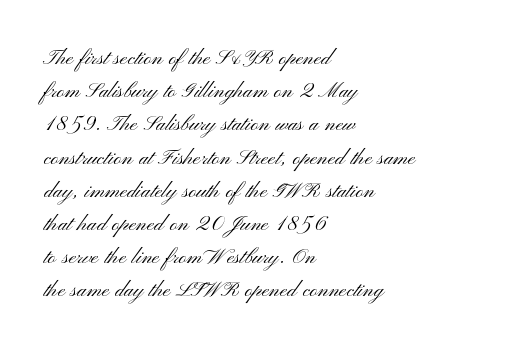
The zone under the glyphs is completely vacant. The passage is arranged the way most books set body copy — flush left. Weight: in the light-to-regular range. In terms of letterspacing, this is plain default setting.
